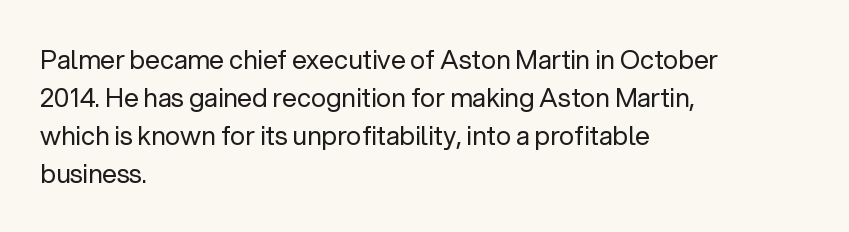
{"italic": "no", "bold": "no", "underline": "no", "align": "left", "line_spacing": "normal", "line_spacing_ratio": 1.46, "letter_spacing": "normal", "letter_spacing_em": 0.0, "glyph_px": 26}
